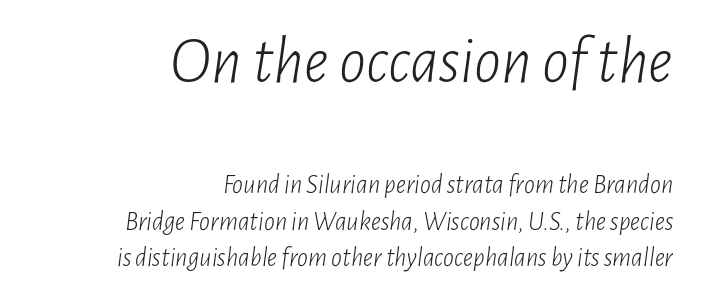
Q: Is the text bold? A: No.
Q: Is the text italic (slanted)? A: Yes, it leans right by about 7 degrees.
Q: Is the text underlined? A: No.
Q: How is the paragraph aligned? A: Right-aligned.
Q: Is the spacing between letters normal or unusually wide? A: Normal.
Q: Is the spacing between lines tight, normal or loose? A: Normal.
Q: Which block of text is set in a larger size, the first (top) or the second (bottom)? A: The first (top) one.
Q: Width (condensed, normal, or wide)? A: Condensed.
Q: Stroke contrast? A: Low.
Q: x-height? A: Medium.
Q: Monospaced? A: No.
